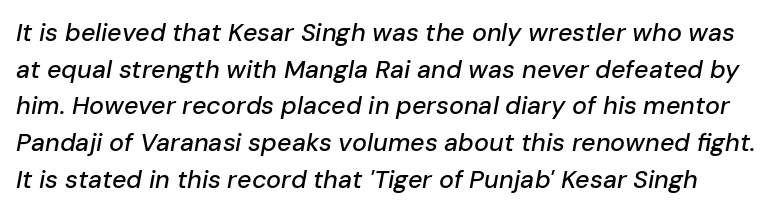
Does extra space separate the letters? No, they use regular spacing. Looking at the ascenders, they clearly lean. Students, observe: this is what conventionally led text looks like. The area under the type is left untouched.
